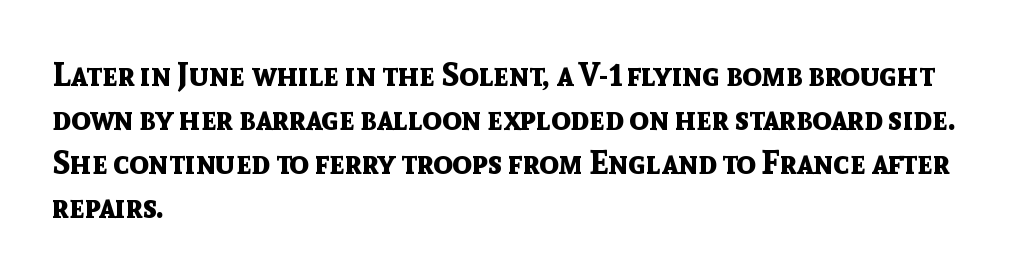
The image shows 32 px bold sans-serif type, upright; set left-aligned, normal line spacing (1.37x), normal letter spacing, not underlined; a medium x-height.
